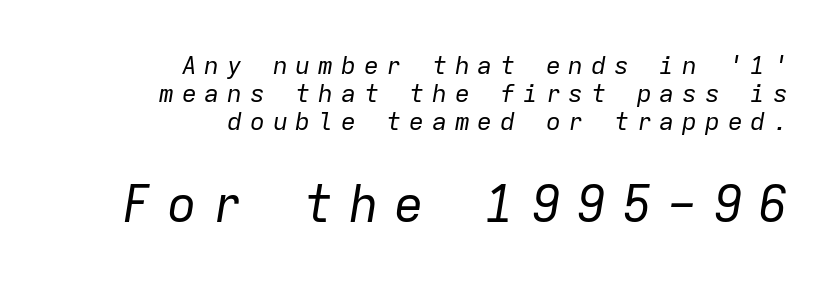
Q: Is the text bold? A: No.
Q: Is the text italic (slanted)? A: Yes, it leans right by about 9 degrees.
Q: Is the text underlined? A: No.
Q: How is the paragraph aligned? A: Right-aligned.
Q: Is the spacing between letters normal or unusually wide? A: Unusually wide.
Q: Is the spacing between lines tight, normal or loose? A: Tight.
Q: Which block of text is set in a larger size, the first (top) or the second (bottom)? A: The second (bottom) one.
Q: Width (condensed, normal, or wide)? A: Normal.
Q: Stroke contrast? A: Low.
Q: x-height? A: Medium.
Q: Monospaced? A: Yes.
